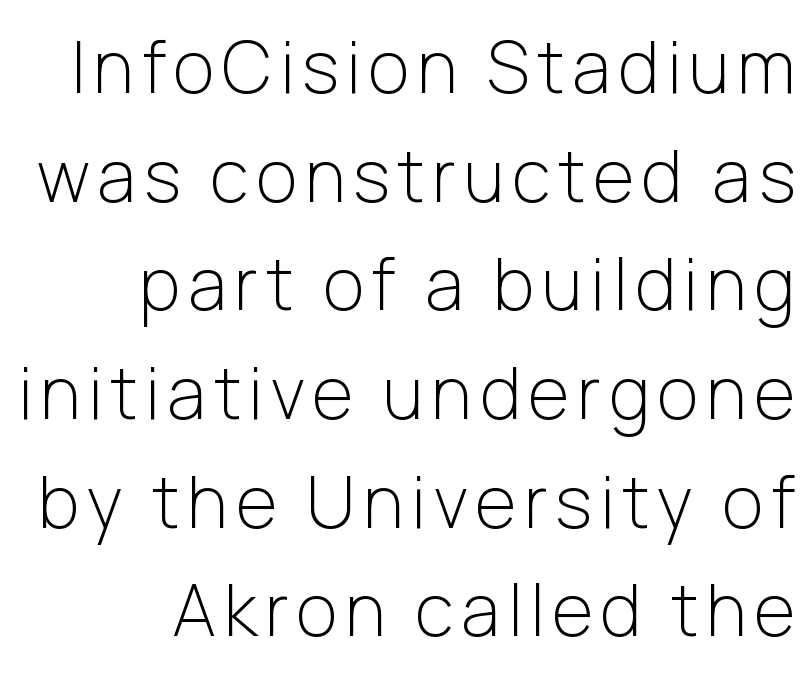
{"serif": "no", "italic": "no", "bold": "no", "weight": "light", "width": "normal", "stroke_contrast": "low", "x_height": "medium", "monospaced": "no", "underline": "no", "align": "right", "line_spacing": "normal", "line_spacing_ratio": 1.53, "glyph_px": 71}
